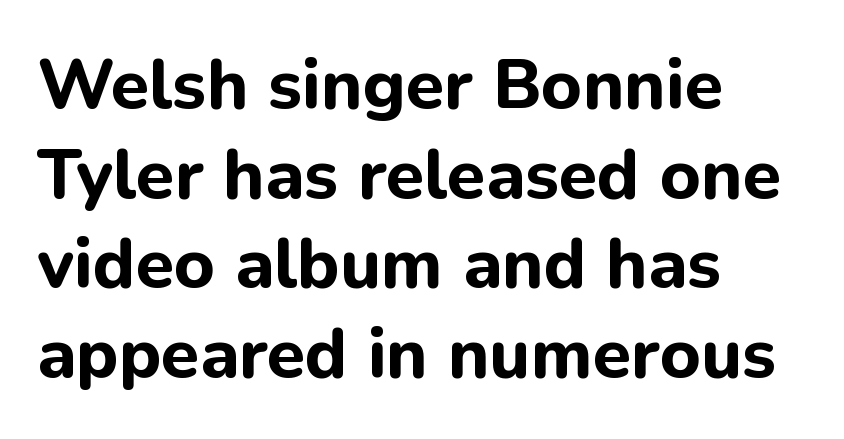
Compared with a centered layout, this one pins lines to the left instead. Nobody touched the tracking dial on this one. Typographic density is high because the face is bold. No feet cap the strokes, marking this as sans-serif type.
